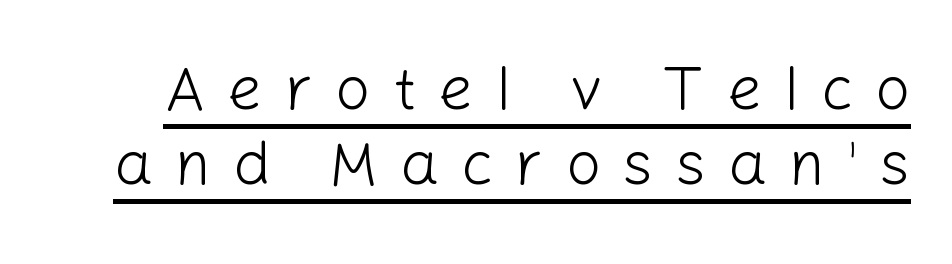
Q: Is the text bold? A: No.
Q: Is the text italic (slanted)? A: No, it is upright.
Q: Is the typeface a serif or a sans-serif typeface? A: Sans-serif.
Q: Is the text underlined? A: Yes.
Q: Is the spacing between letters normal or unusually wide? A: Unusually wide.
Q: Width (condensed, normal, or wide)? A: Normal.
Q: Stroke contrast? A: Low.
Q: x-height? A: Medium.
Q: Monospaced? A: No.
